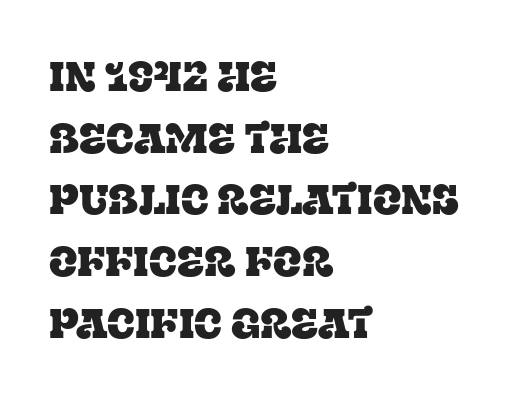
{"serif": "yes", "italic": "no", "width": "normal", "stroke_contrast": "low", "x_height": "large", "monospaced": "no", "underline": "no", "align": "left", "line_spacing": "normal", "line_spacing_ratio": 1.47, "letter_spacing": "normal", "letter_spacing_em": 0.0, "glyph_px": 42}
